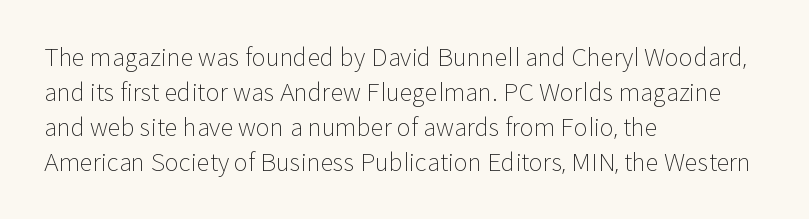
{"italic": "no", "bold": "no", "underline": "no", "align": "left", "line_spacing": "normal", "line_spacing_ratio": 1.46, "letter_spacing": "normal", "letter_spacing_em": 0.0, "glyph_px": 24}
